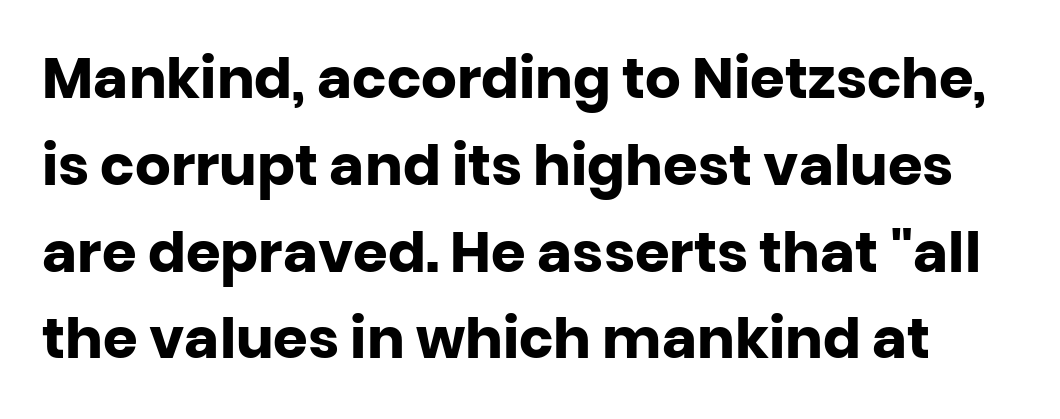
The image shows 56 px heavy sans-serif type, upright; set normal line spacing (1.55x), normal letter spacing, not underlined; low stroke contrast and a large x-height.
